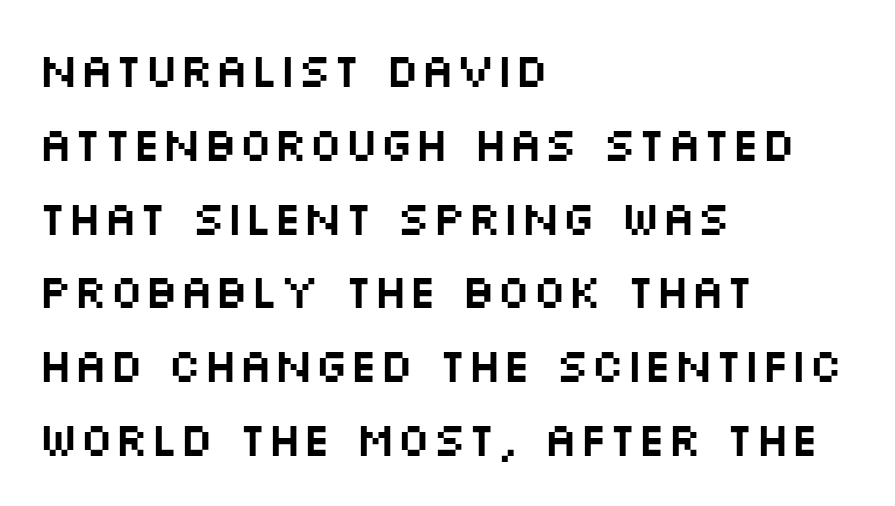
In CSS terms this would be text-align: left. The leading is moderate, giving the passage an even texture. A typesetter would call this proportional, since set widths differ per character. Nope, not italic — everything's standing straight. The space directly below the letters is spotless. Nothing unusual about the tracking: characters are spaced as the font intends.
